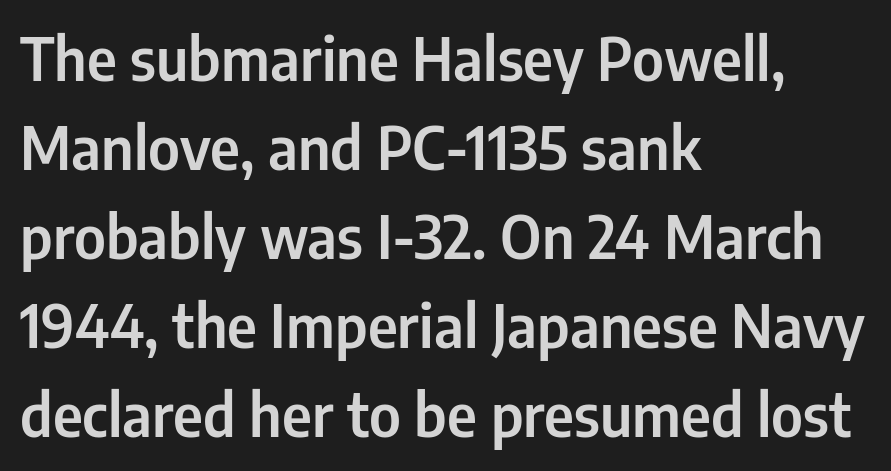
The image shows 59 px condensed sans-serif type, upright; set left-aligned, normal line spacing (1.51x), normal letter spacing, not underlined; low stroke contrast and a medium x-height.
